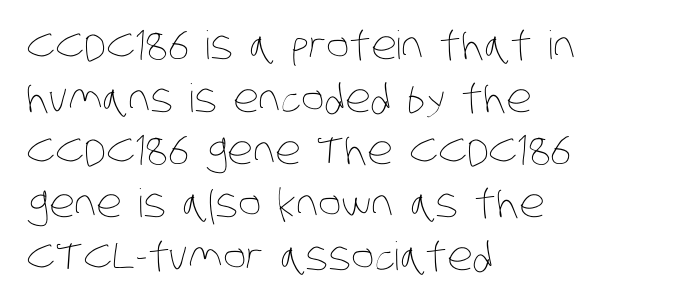
Q: Is the text bold? A: No.
Q: Is the text underlined? A: No.
Q: How is the paragraph aligned? A: Left-aligned.
Q: Is the spacing between letters normal or unusually wide? A: Normal.
Q: Is the spacing between lines tight, normal or loose? A: Normal.
Q: Width (condensed, normal, or wide)? A: Condensed.
Q: Stroke contrast? A: Low.
Q: x-height? A: Large.
Q: Monospaced? A: No.
